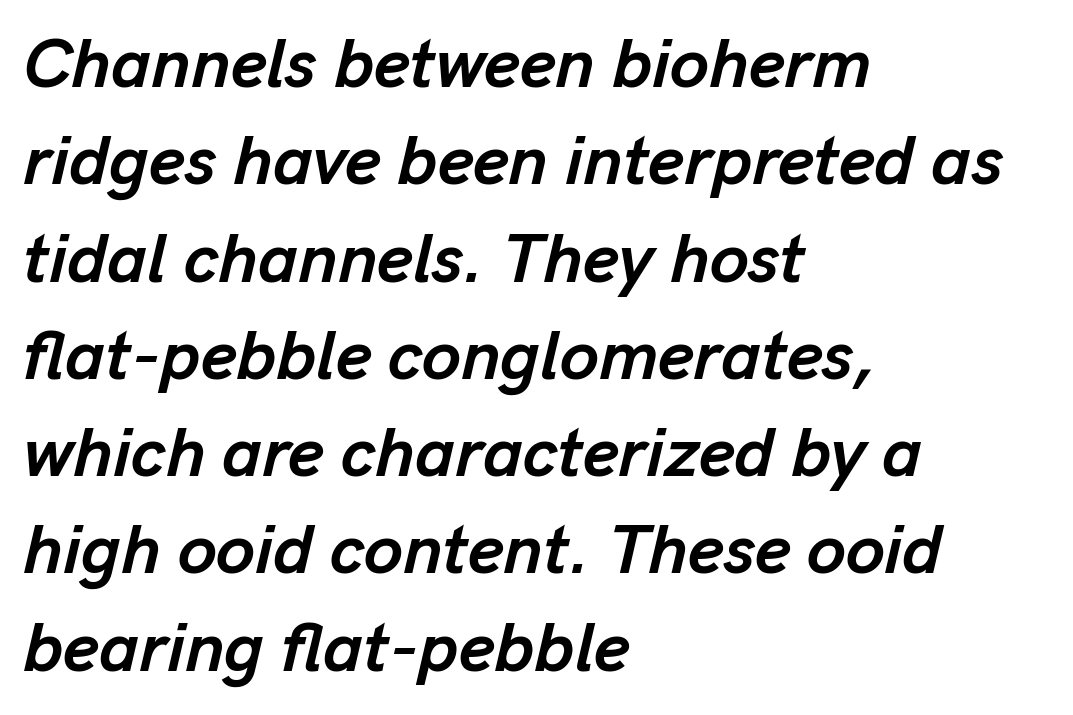
In CSS terms this would be text-align: left. Look at the stroke-to-counter ratio: heavy, a bold. Beneath every word, the page is bare. You could not count columns in this text — the font is proportionally spaced. Tracking value appears to be zero — textbook default spacing. Notice how the stems are inclined rather than vertical — that's the hallmark of italics.
